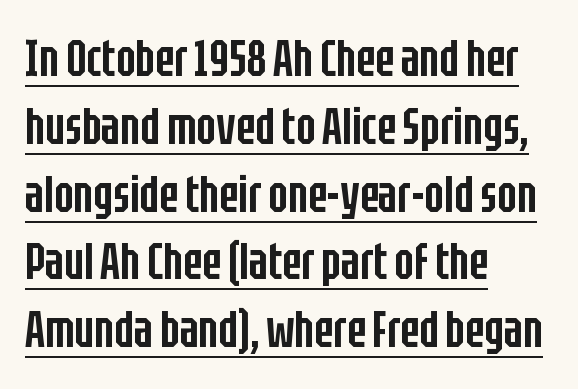
Q: Is the text bold? A: Semi-bold.
Q: Is the text italic (slanted)? A: No, it is upright.
Q: Is the typeface a serif or a sans-serif typeface? A: Sans-serif.
Q: Is the text underlined? A: Yes.
Q: How is the paragraph aligned? A: Left-aligned.
Q: Is the spacing between letters normal or unusually wide? A: Normal.
Q: Is the spacing between lines tight, normal or loose? A: Normal.
Q: Width (condensed, normal, or wide)? A: Condensed.
Q: Stroke contrast? A: Low.
Q: x-height? A: Large.
Q: Monospaced? A: No.
